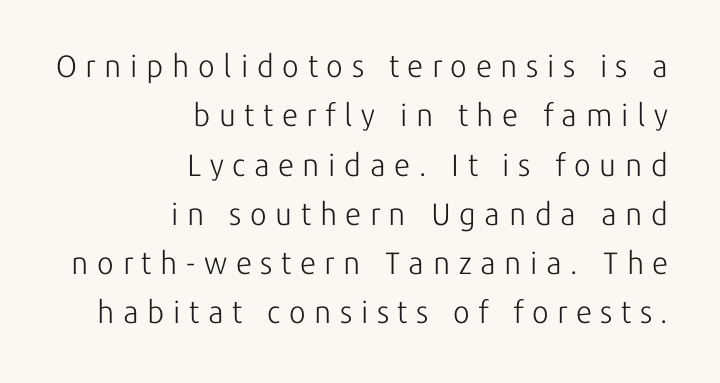
Q: Is the text bold? A: No.
Q: Is the text italic (slanted)? A: No, it is upright.
Q: Is the typeface a serif or a sans-serif typeface? A: Sans-serif.
Q: Is the text underlined? A: No.
Q: How is the paragraph aligned? A: Right-aligned.
Q: Is the spacing between letters normal or unusually wide? A: Unusually wide.
Q: Is the spacing between lines tight, normal or loose? A: Normal.
Q: Width (condensed, normal, or wide)? A: Normal.
Q: Stroke contrast? A: Low.
Q: x-height? A: Medium.
Q: Monospaced? A: No.
